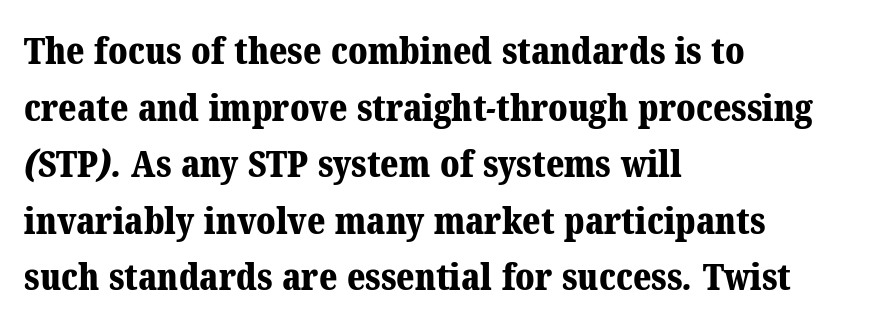
The rendering anchors every line to the left-hand side. You'd pick this weight for a headline — it's a proper bold. Students, observe: this is what conventionally led text looks like. The line texture is even and compact thanks to regular tracking. A typesetter would label this face a serif.
